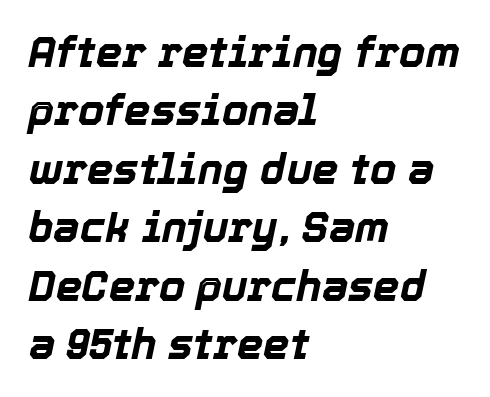
The image shows 42 px bold type, italic (leaning right); set left-aligned, normal line spacing (1.39x), normal letter spacing, not underlined; a medium x-height.
